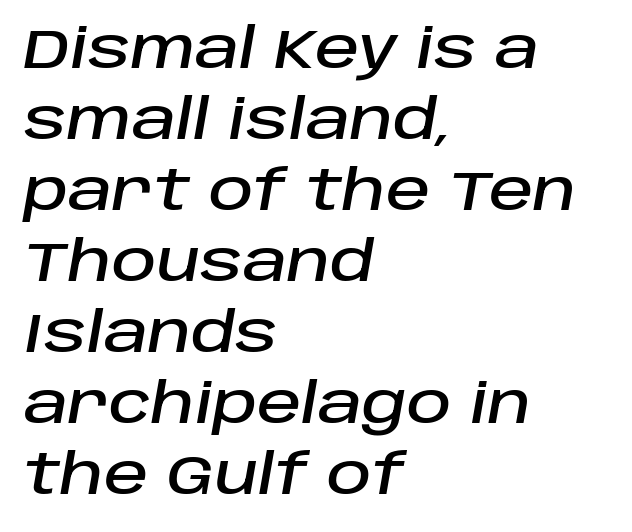
{"italic": "yes", "lean": "right", "slant_degrees": 10, "width": "normal", "stroke_contrast": "low", "x_height": "large", "monospaced": "no", "underline": "no", "align": "left", "line_spacing": "normal", "line_spacing_ratio": 1.29, "letter_spacing": "normal", "letter_spacing_em": 0.0, "glyph_px": 55}
